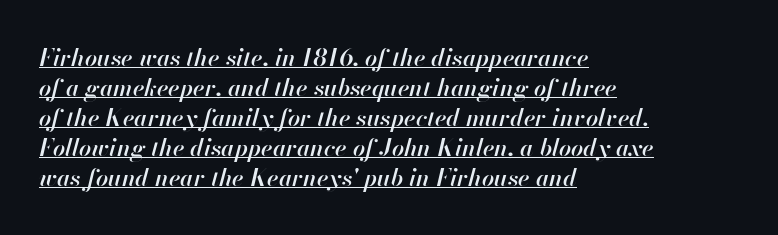
Underlined type. Regarding leading, the lines here are spaced in the standard way. Each glyph is drawn with semibold strokes, heavier than normal yet not fully bold. Left-aligned paragraph, ragged on the right. Would a proofreader flag this as italicized? Yes. In terms of letterspacing, this is plain default setting.
